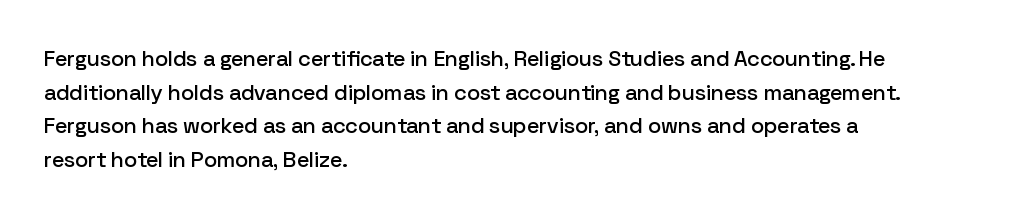
{"italic": "no", "underline": "no", "align": "left", "line_spacing": "normal", "line_spacing_ratio": 1.53, "letter_spacing": "normal", "letter_spacing_em": 0.0, "glyph_px": 22}
